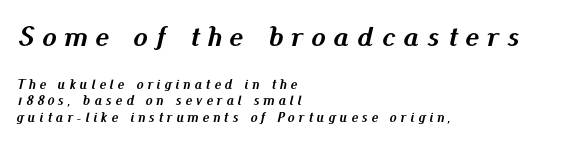
Q: Is the text bold? A: Yes.
Q: Is the text italic (slanted)? A: Yes, it leans right by about 13 degrees.
Q: Is the text underlined? A: No.
Q: How is the paragraph aligned? A: Left-aligned.
Q: Is the spacing between letters normal or unusually wide? A: Unusually wide.
Q: Which block of text is set in a larger size, the first (top) or the second (bottom)? A: The first (top) one.
Q: Width (condensed, normal, or wide)? A: Normal.
Q: Stroke contrast? A: Medium.
Q: x-height? A: Small.
Q: Monospaced? A: No.
